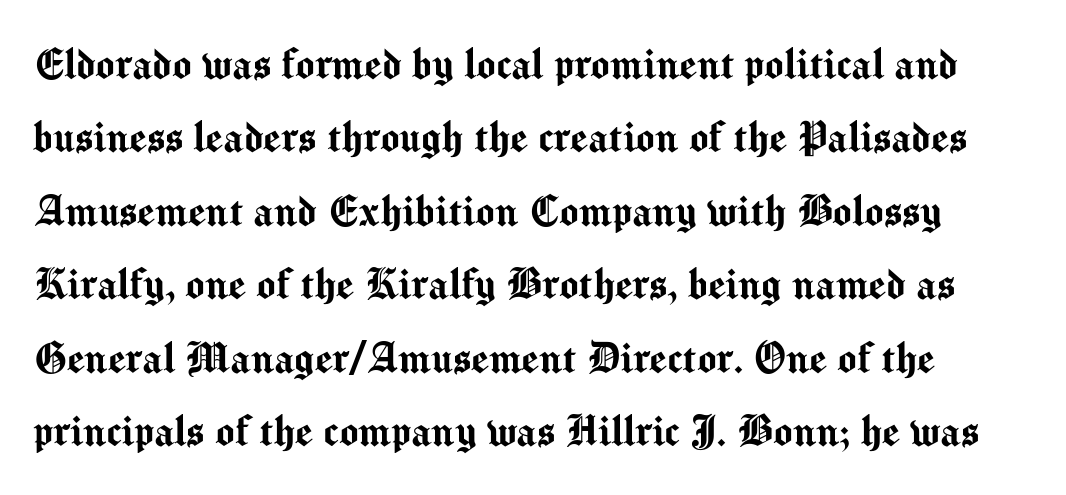
Q: Is the text italic (slanted)? A: No, it is upright.
Q: Is the typeface a serif or a sans-serif typeface? A: Sans-serif.
Q: Is the text underlined? A: No.
Q: Is the spacing between letters normal or unusually wide? A: Normal.
Q: Is the spacing between lines tight, normal or loose? A: Normal.
Q: Width (condensed, normal, or wide)? A: Normal.
Q: Stroke contrast? A: Medium.
Q: x-height? A: Medium.
Q: Monospaced? A: No.
